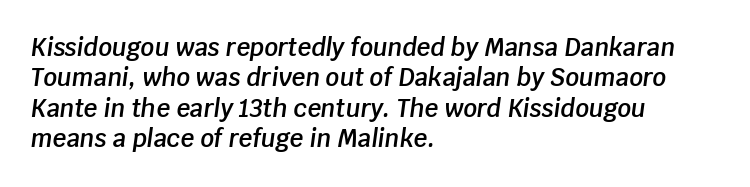
Evenly set lines give the paragraph a standard silhouette. A bit beefed up — I'd call it semibold rather than bold. Does extra space separate the letters? No, they use regular spacing. The setting favours the left margin, as ordinary paragraphs usually do.
